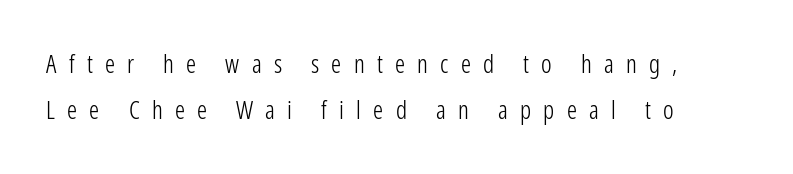
What stands out about the letter spacing? Its width — letters are far apart. Words float on clear page, feet unadorned. Caption: face not bold, strokes unweighted. It's the straight-up-and-down kind of type. If you drew a ruler down the left edge, every line would touch it.
